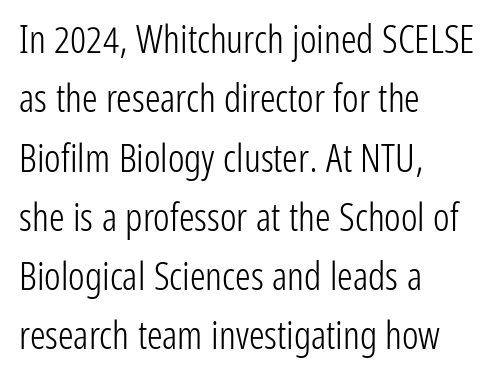
{"serif": "no", "italic": "no", "bold": "no", "weight": "light", "width": "condensed", "stroke_contrast": "low", "x_height": "medium", "monospaced": "no", "underline": "no", "align": "left", "line_spacing": "normal", "line_spacing_ratio": 1.52, "letter_spacing": "normal", "letter_spacing_em": 0.0, "glyph_px": 39}
